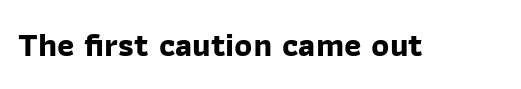
{"serif": "no", "bold": "yes", "weight": "bold", "width": "normal", "stroke_contrast": "low", "x_height": "medium", "monospaced": "no", "underline": "no", "letter_spacing": "normal", "letter_spacing_em": 0.0, "glyph_px": 33}
